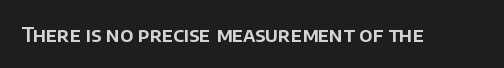
{"italic": "no", "underline": "no", "letter_spacing": "normal", "letter_spacing_em": 0.0, "glyph_px": 20}
